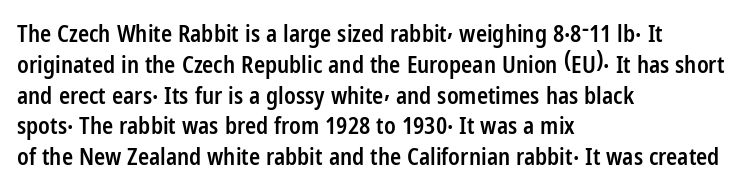
{"italic": "no", "bold": "semi", "underline": "no", "align": "left", "line_spacing": "normal", "line_spacing_ratio": 1.34, "letter_spacing": "normal", "letter_spacing_em": 0.0, "glyph_px": 23}
